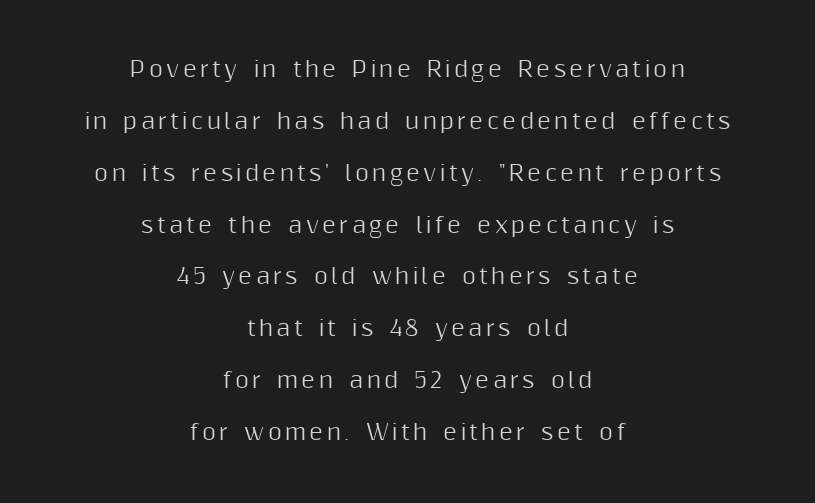
{"italic": "no", "underline": "no", "align": "center", "line_spacing": "loose", "line_spacing_ratio": 2.47, "glyph_px": 21}
